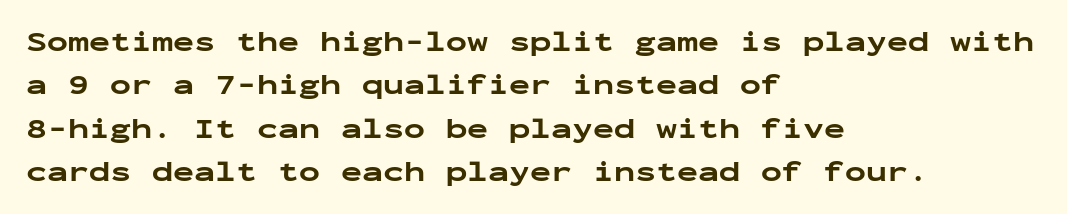
{"serif": "no", "italic": "no", "bold": "yes", "weight": "bold", "width": "wide", "stroke_contrast": "low", "x_height": "medium", "monospaced": "yes", "underline": "no", "align": "left", "line_spacing": "normal", "line_spacing_ratio": 1.55, "letter_spacing": "normal", "letter_spacing_em": 0.0, "glyph_px": 28}
